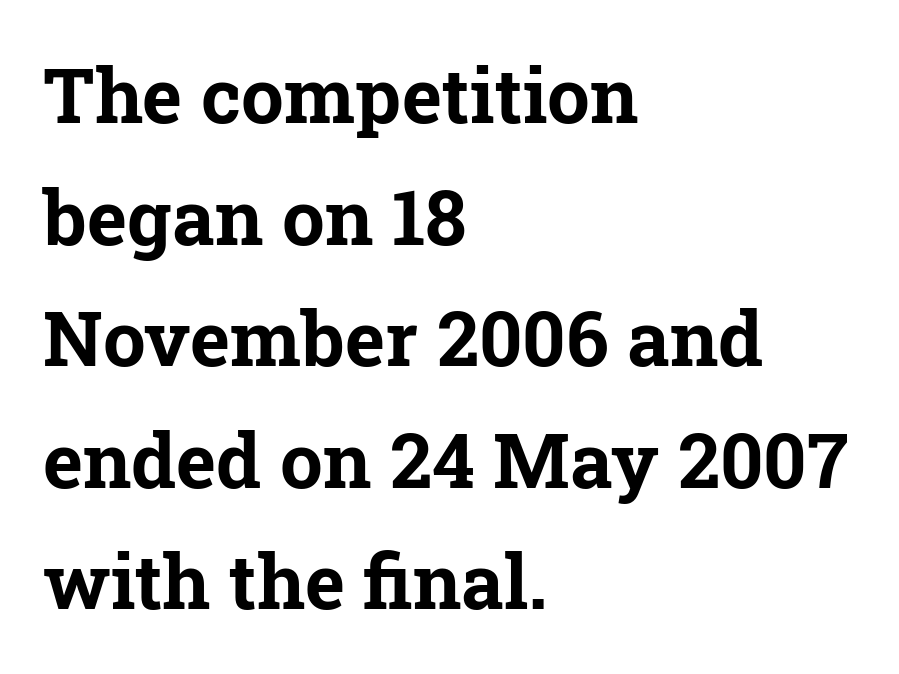
{"serif": "yes", "italic": "no", "bold": "yes", "weight": "bold", "width": "normal", "stroke_contrast": "low", "x_height": "medium", "monospaced": "no", "underline": "no", "align": "left", "line_spacing": "normal", "line_spacing_ratio": 1.6, "letter_spacing": "normal", "letter_spacing_em": 0.0, "glyph_px": 76}
